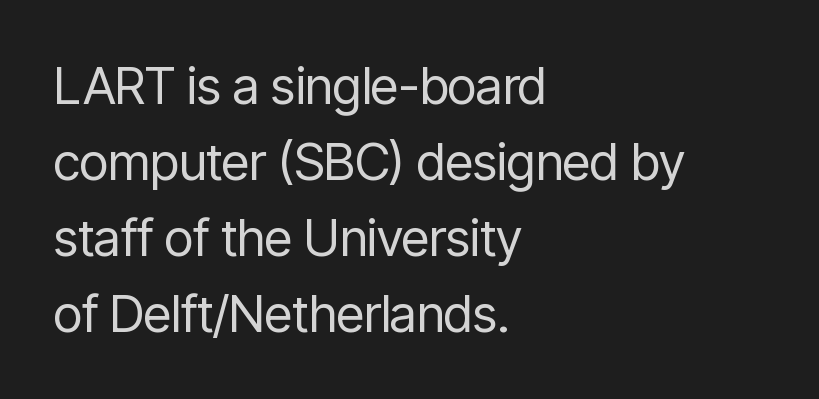
Q: Is the text bold? A: No.
Q: Is the text italic (slanted)? A: No, it is upright.
Q: Is the typeface a serif or a sans-serif typeface? A: Sans-serif.
Q: Is the text underlined? A: No.
Q: How is the paragraph aligned? A: Left-aligned.
Q: Is the spacing between letters normal or unusually wide? A: Normal.
Q: Is the spacing between lines tight, normal or loose? A: Normal.
Q: Width (condensed, normal, or wide)? A: Condensed.
Q: Stroke contrast? A: Low.
Q: x-height? A: Medium.
Q: Monospaced? A: No.
